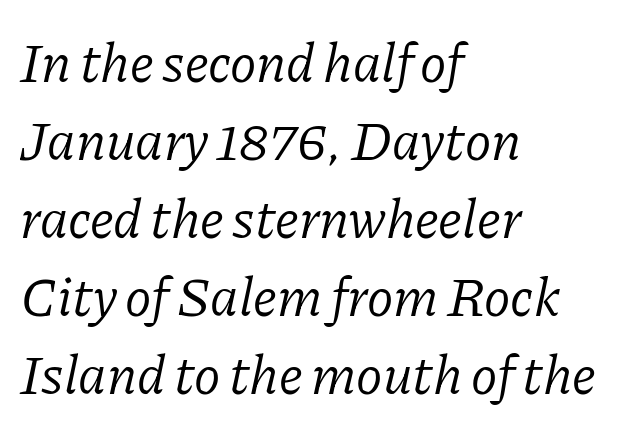
{"serif": "yes", "italic": "yes", "lean": "right", "slant_degrees": 11, "bold": "no", "weight": "light", "width": "normal", "stroke_contrast": "low", "x_height": "medium", "monospaced": "no", "underline": "no", "align": "left", "line_spacing": "normal", "line_spacing_ratio": 1.42, "letter_spacing": "normal", "letter_spacing_em": 0.0, "glyph_px": 55}
